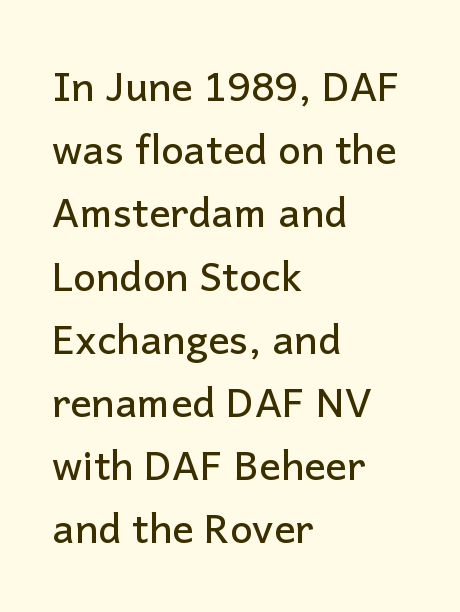
Vertically, the passage feels balanced, rows spaced as you'd expect. Ordinary non-slanted type is in use. Nobody drew a line under any word here. The rendering keeps characters at their native spacing. Line beginnings align vertically; line endings do not.
